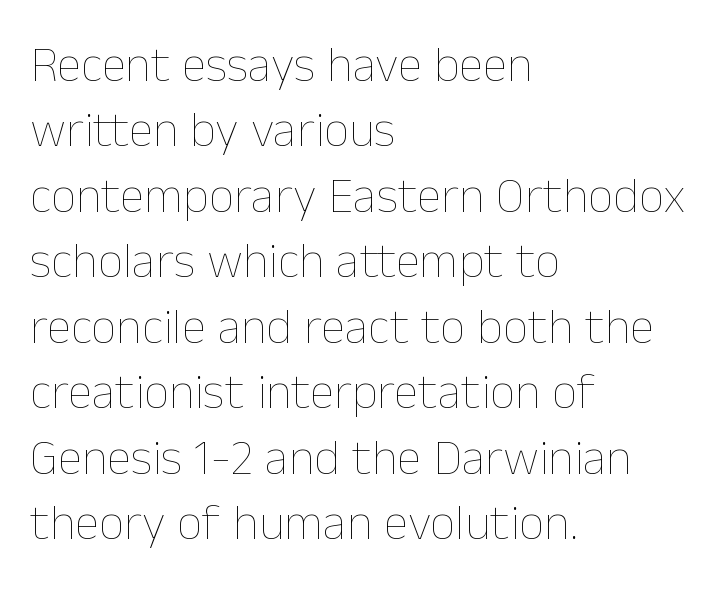
The image shows 50 px thin type, upright; set left-aligned, normal line spacing (1.31x), normal letter spacing, not underlined; low stroke contrast and a medium x-height.
